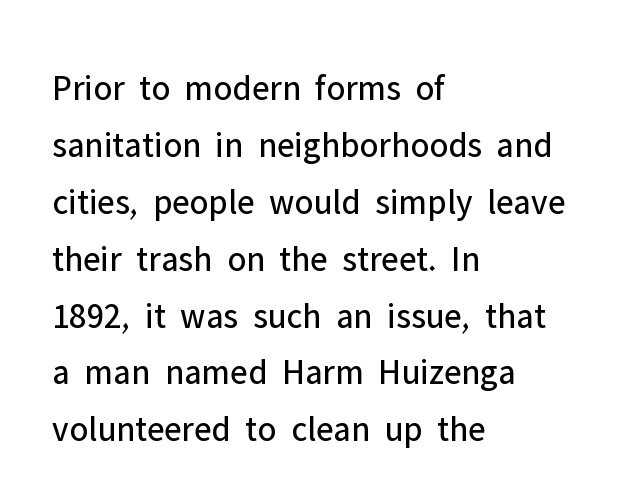
Look at the bottom of the vertical strokes: they stop flat, with no serifs. The passage shown stacks its lines at a standard gap. The compositor pushed each line to the left boundary. Unbolded letterforms with no extra heft. Tracking value appears to be zero — textbook default spacing.
